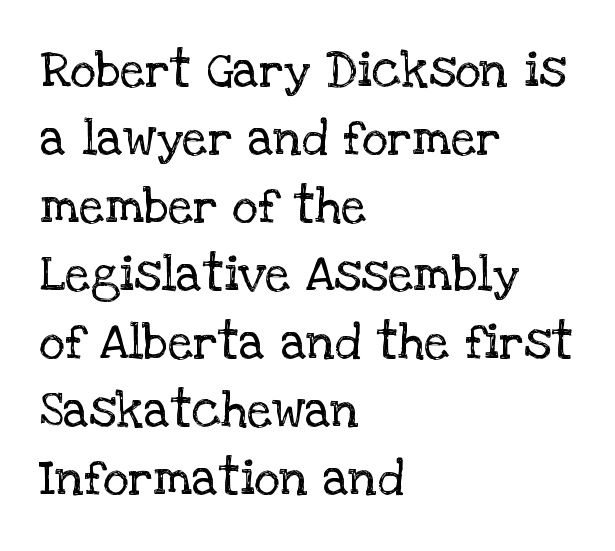
The gap between lines stays unmarked. Normally led — the rows are evenly, conventionally spaced. Which margin do the lines hug? The left one — the right edge is uneven. Between one letter and the next there's only the usual sliver of space. Do the letters lean? They stand straight. Think of a printed novel: that variable character pitch is what you see here.
